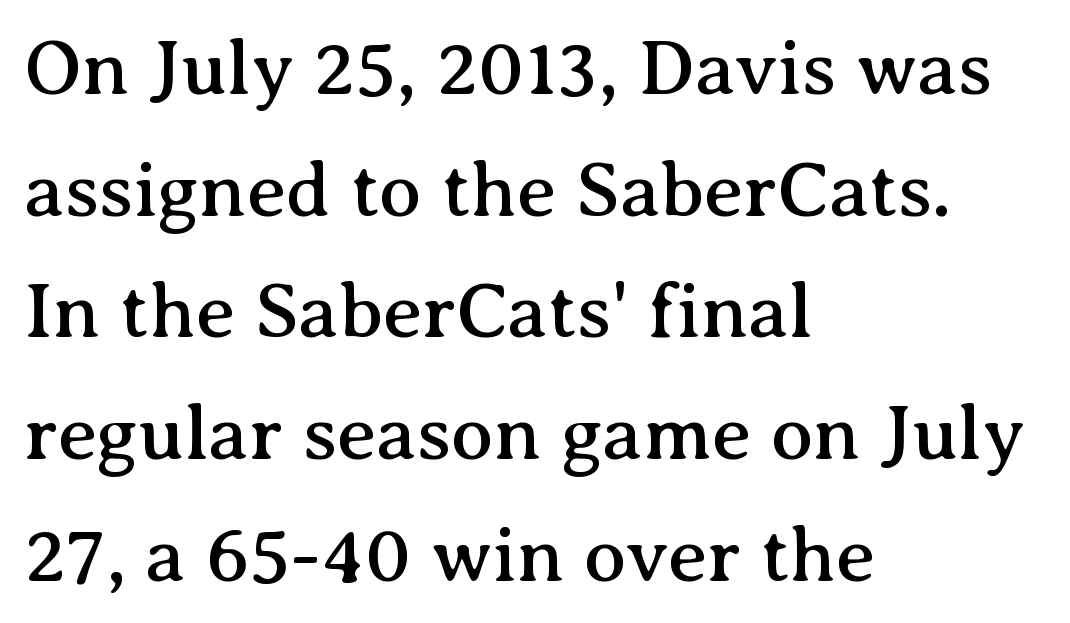
Q: Is the text italic (slanted)? A: No, it is upright.
Q: Is the typeface a serif or a sans-serif typeface? A: Serif.
Q: Is the text underlined? A: No.
Q: How is the paragraph aligned? A: Left-aligned.
Q: Is the spacing between letters normal or unusually wide? A: Normal.
Q: Is the spacing between lines tight, normal or loose? A: Normal.
Q: Width (condensed, normal, or wide)? A: Normal.
Q: Stroke contrast? A: Medium.
Q: x-height? A: Medium.
Q: Monospaced? A: No.
